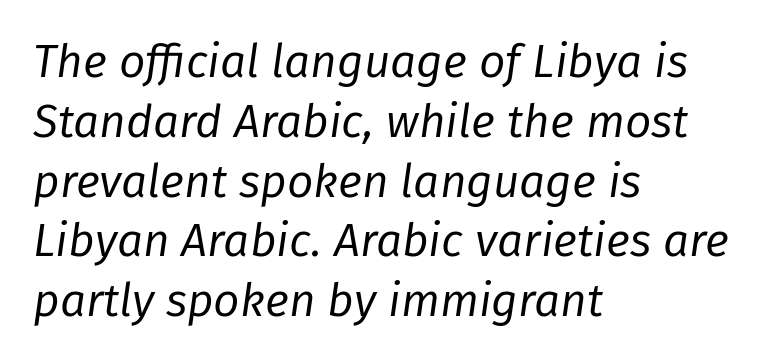
If you drew a line through each stem, it would be angled. In terms of leading, this rendering sits right in the middle. No extra tracking has been applied to these lines. Left-aligned paragraph, ragged on the right. The face used here is proportionally spaced, like ordinary book or web type. The zone under the glyphs is completely vacant.
